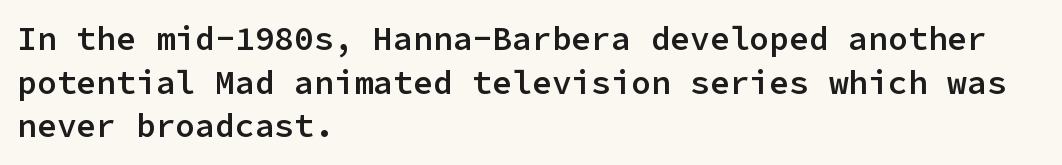
The image shows 33 px semibold sans-serif type, upright, monospaced; set left-aligned, normal line spacing (1.32x), normal letter spacing, not underlined; low stroke contrast and a medium x-height.
